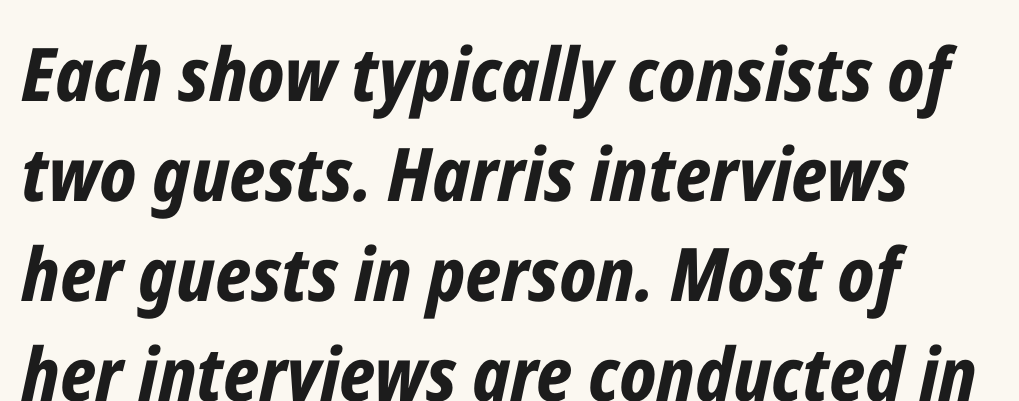
The image shows 74 px bold, condensed type, italic (leaning right); set left-aligned, normal line spacing (1.35x), normal letter spacing, not underlined; low stroke contrast and a medium x-height.
